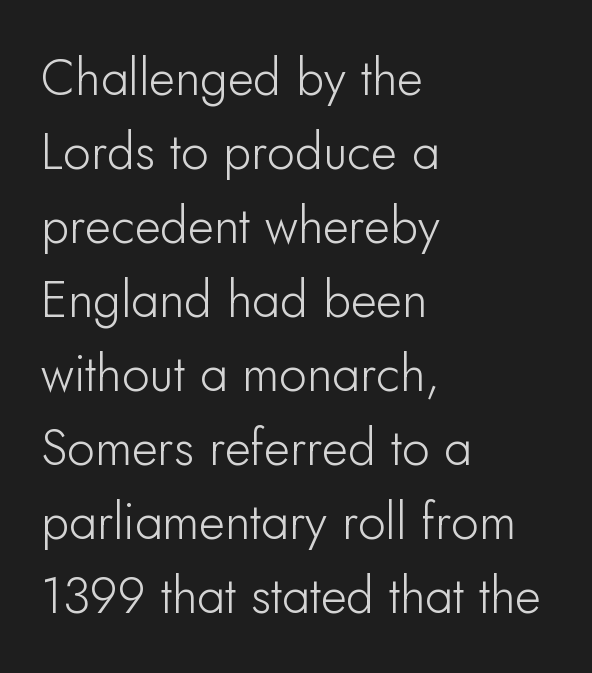
The image shows 50 px sans-serif type, upright; set left-aligned, normal line spacing (1.48x), normal letter spacing, not underlined; low stroke contrast and a small x-height.
